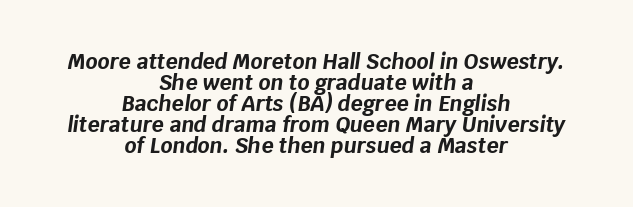
Q: Is the text bold? A: Yes.
Q: Is the text italic (slanted)? A: Yes, it leans right by about 8 degrees.
Q: Is the text underlined? A: No.
Q: How is the paragraph aligned? A: Centered.
Q: Is the spacing between letters normal or unusually wide? A: Normal.
Q: Is the spacing between lines tight, normal or loose? A: Tight.
